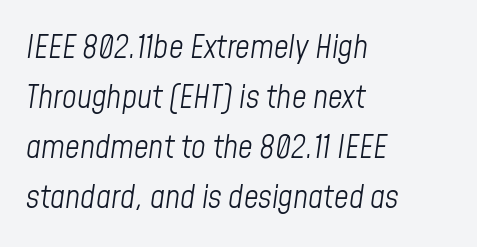
Q: Is the text bold? A: No.
Q: Is the text italic (slanted)? A: Yes, it leans right by about 8 degrees.
Q: Is the text underlined? A: No.
Q: How is the paragraph aligned? A: Left-aligned.
Q: Is the spacing between letters normal or unusually wide? A: Normal.
Q: Is the spacing between lines tight, normal or loose? A: Normal.
Q: Width (condensed, normal, or wide)? A: Condensed.
Q: Stroke contrast? A: Low.
Q: x-height? A: Medium.
Q: Monospaced? A: No.
